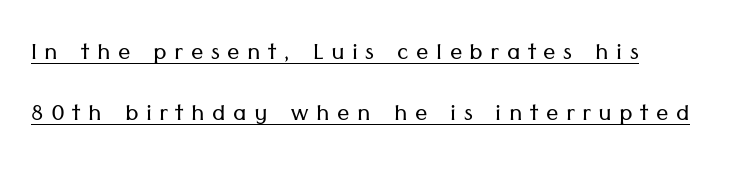
Q: Is the text bold? A: No.
Q: Is the text italic (slanted)? A: No, it is upright.
Q: Is the typeface a serif or a sans-serif typeface? A: Sans-serif.
Q: Is the text underlined? A: Yes.
Q: How is the paragraph aligned? A: Left-aligned.
Q: Is the spacing between letters normal or unusually wide? A: Unusually wide.
Q: Is the spacing between lines tight, normal or loose? A: Loose.
Q: Width (condensed, normal, or wide)? A: Normal.
Q: Stroke contrast? A: Low.
Q: x-height? A: Medium.
Q: Monospaced? A: No.
